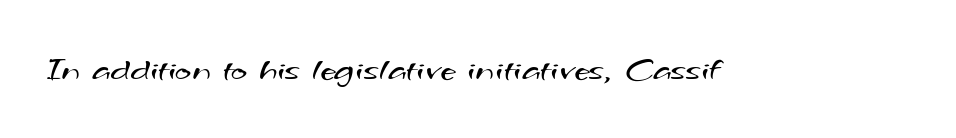
Q: Is the text bold? A: No.
Q: Is the typeface a serif or a sans-serif typeface? A: Sans-serif.
Q: Is the text underlined? A: No.
Q: Is the spacing between letters normal or unusually wide? A: Normal.
Q: Width (condensed, normal, or wide)? A: Wide.
Q: Stroke contrast? A: Medium.
Q: x-height? A: Small.
Q: Monospaced? A: No.
